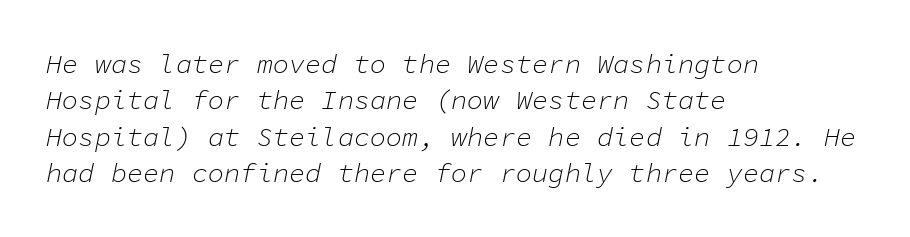
One-word summary of the alignment: left. Ink coverage per letter is moderate at most. Regular leading. Bare-footed words on every line.
